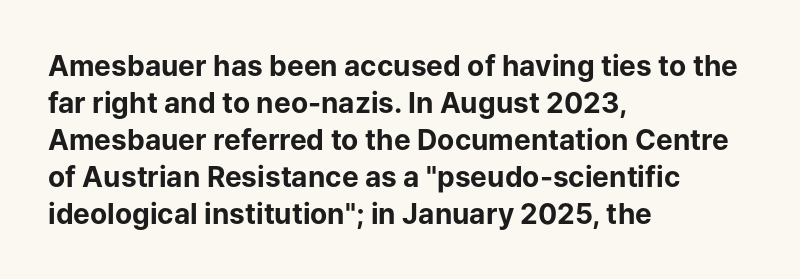
The face used here is rendered with its standard letterfit. The passage shown is typeset with a sans-serif family. Notice how descenders clear the ascenders below comfortably — that's standard leading. Note the varied advance widths — an 'i' is clearly narrower than an 'm'. The ragged edge is on the right, which tells us the setting is flush left. The string is rendered with underlining switched off.
